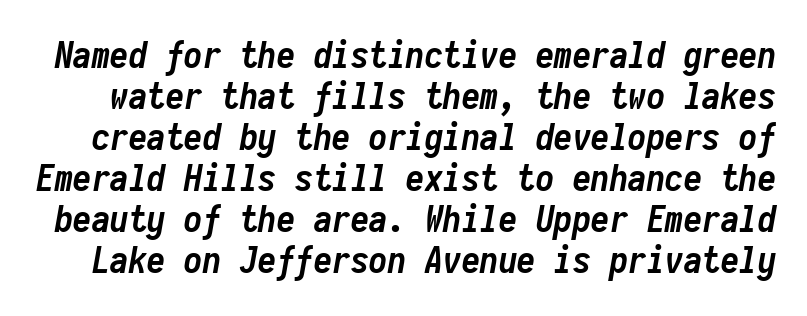
The image shows 37 px semibold, condensed type, italic (leaning right), monospaced; set tight line spacing (1.11x), normal letter spacing, not underlined; low stroke contrast and a medium x-height.
